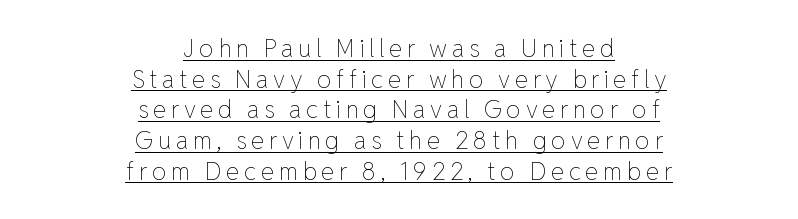
{"italic": "no", "bold": "no", "underline": "yes", "align": "center", "line_spacing": "normal", "line_spacing_ratio": 1.28, "glyph_px": 24}
